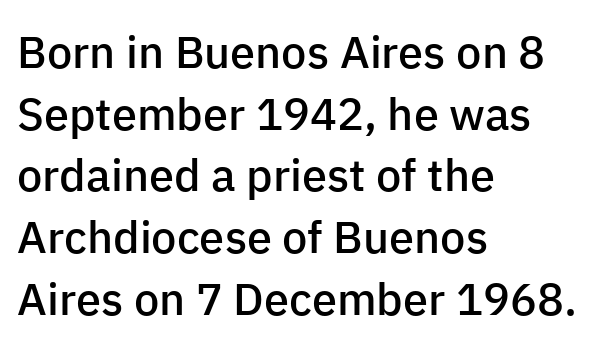
The rendering shows plain stroke endings on the letterforms — a sans-serif design. The string is rendered with underlining switched off. Evenly set lines give the paragraph a standard silhouette. A typesetter would mark this as roman, not italic. Is this a fixed-width face? No — the glyphs have proportional, varying widths.
